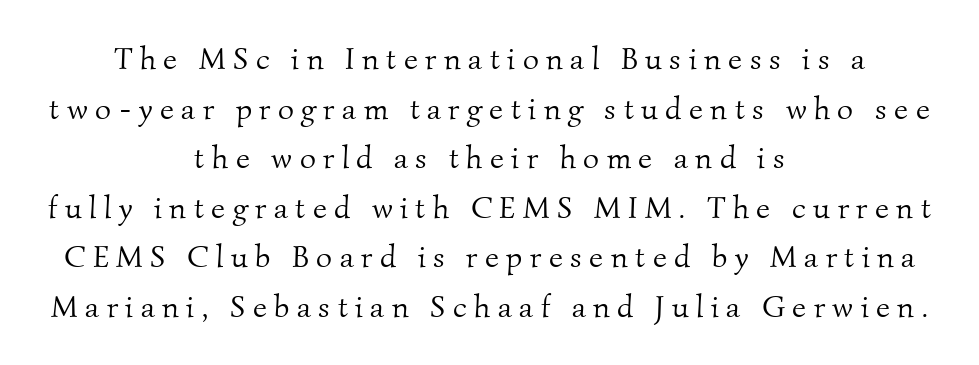
The image shows 31 px light serif type; set centered, normal line spacing (1.6x), unusually wide letter spacing (+0.24 em), not underlined; medium stroke contrast and a small x-height.
